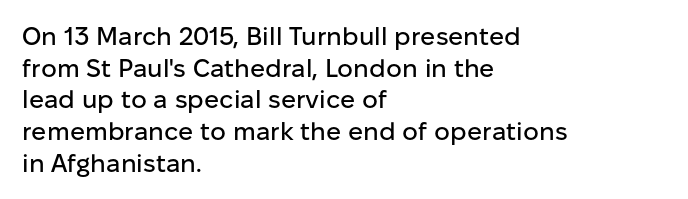
Q: Is the text italic (slanted)? A: No, it is upright.
Q: Is the text underlined? A: No.
Q: How is the paragraph aligned? A: Left-aligned.
Q: Is the spacing between letters normal or unusually wide? A: Normal.
Q: Is the spacing between lines tight, normal or loose? A: Normal.
